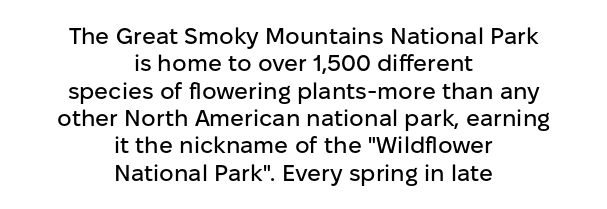
Glyph-to-glyph distance matches everyday printed text. No word sits above an underline. Layout note: lines centered. Is there any slant? The stems are plumb.
